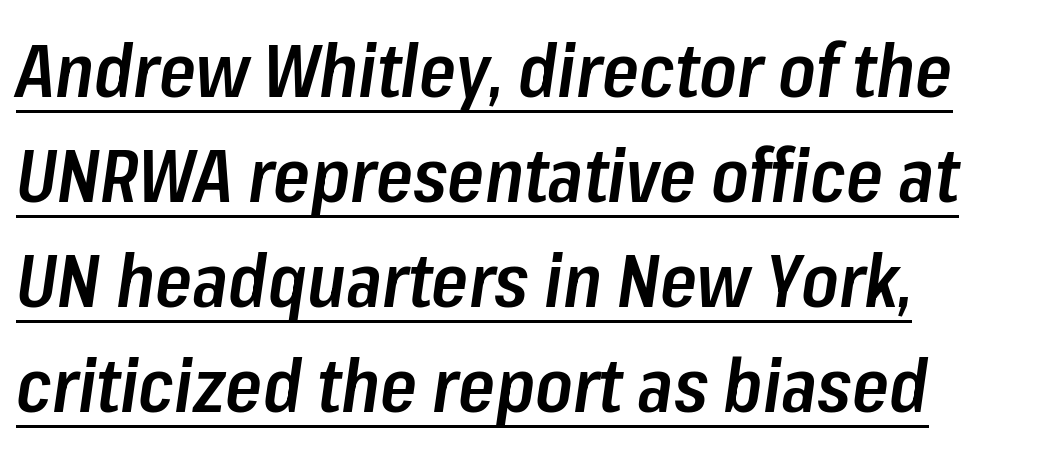
Every word sits above its own underline. The rendering uses a semibold face; strokes are thickened but not to full bold. The lines sit at an ordinary, default distance from one another. The letters advance in unequal steps, a hallmark of proportional type.
